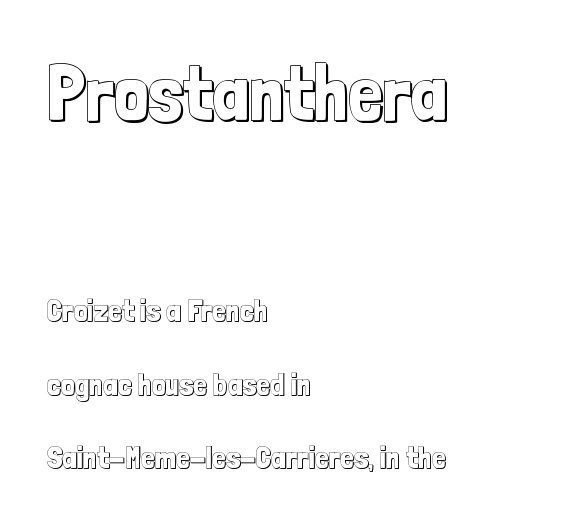
{"italic": "no", "width": "condensed", "x_height": "medium", "monospaced": "no", "underline": "no", "align": "left", "line_spacing": "loose", "line_spacing_ratio": 2.37, "letter_spacing": "normal", "letter_spacing_em": 0.0, "larger_block": "first", "size_ratio": 2.48, "glyph_px": 77}
